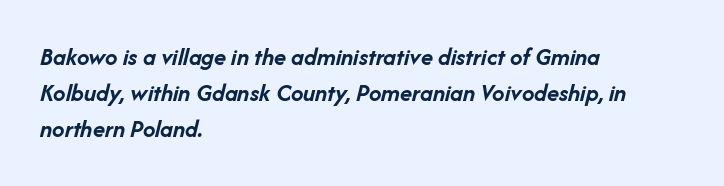
The image shows 25 px bold type, italic (leaning right); set left-aligned, normal line spacing (1.44x), normal letter spacing, not underlined.
